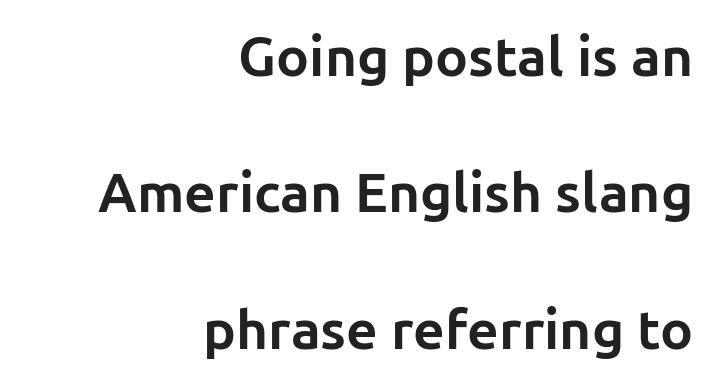
{"serif": "no", "italic": "no", "bold": "yes", "weight": "bold", "width": "normal", "stroke_contrast": "low", "x_height": "medium", "monospaced": "no", "underline": "no", "align": "right", "line_spacing": "loose", "line_spacing_ratio": 2.48, "letter_spacing": "normal", "letter_spacing_em": 0.0, "glyph_px": 55}
